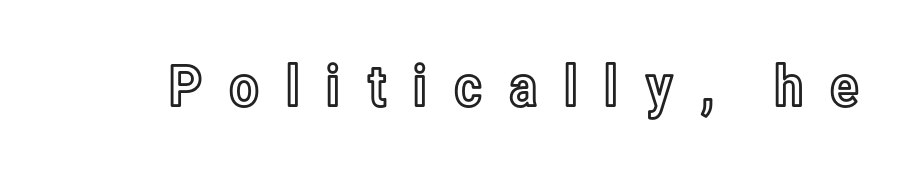
{"italic": "no", "width": "condensed", "x_height": "medium", "monospaced": "no", "underline": "no", "letter_spacing": "wide", "letter_spacing_em": 0.43, "glyph_px": 57}
